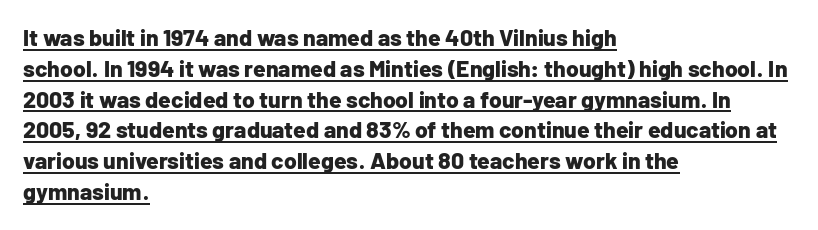
Does the lettering tilt? It doesn't — this is upright. Each line of the rendering has a horizontal stroke beneath the glyphs. One-word summary of the alignment: left. The type is set solid horizontally, with unmodified tracking. Pretty heavy lettering here — definitely bold.
